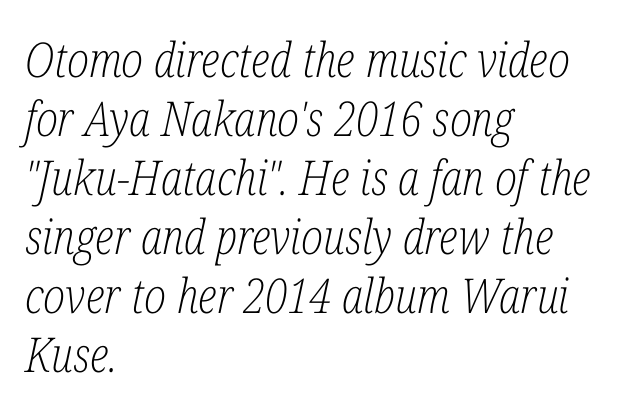
Q: Is the text bold? A: No.
Q: Is the text italic (slanted)? A: Yes, it leans right by about 12 degrees.
Q: Is the typeface a serif or a sans-serif typeface? A: Serif.
Q: Is the text underlined? A: No.
Q: How is the paragraph aligned? A: Left-aligned.
Q: Is the spacing between letters normal or unusually wide? A: Normal.
Q: Width (condensed, normal, or wide)? A: Condensed.
Q: Stroke contrast? A: Low.
Q: x-height? A: Medium.
Q: Monospaced? A: No.
